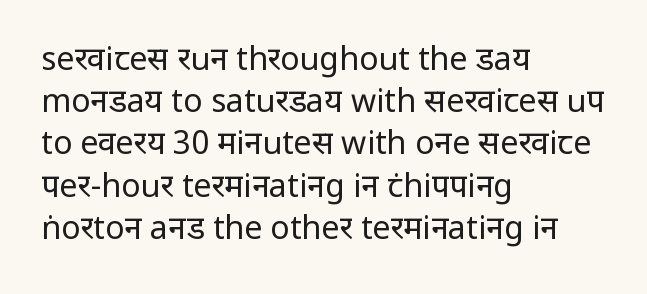
{"serif": "no", "italic": "no", "bold": "no", "weight": "regular", "width": "normal", "stroke_contrast": "low", "x_height": "medium", "monospaced": "no", "underline": "no", "align": "left", "line_spacing": "normal", "line_spacing_ratio": 1.32, "letter_spacing": "normal", "letter_spacing_em": 0.0, "glyph_px": 32}
